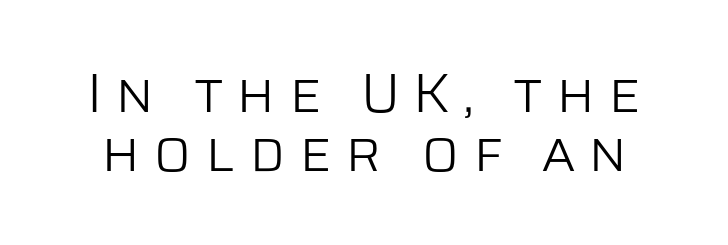
Is this a fixed-width face? No — the glyphs have proportional, varying widths. Quick note: interline space is minimal. You can tell it's not italic because the verticals are truly vertical. Students, note that the glyphs here are deliberately spaced far apart. The weight tops out at a normal text grade.
